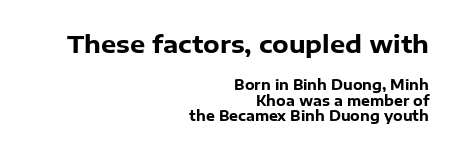
Q: Is the text bold? A: Yes.
Q: Is the text italic (slanted)? A: No, it is upright.
Q: Is the text underlined? A: No.
Q: How is the paragraph aligned? A: Right-aligned.
Q: Is the spacing between letters normal or unusually wide? A: Normal.
Q: Is the spacing between lines tight, normal or loose? A: Tight.
Q: Which block of text is set in a larger size, the first (top) or the second (bottom)? A: The first (top) one.
